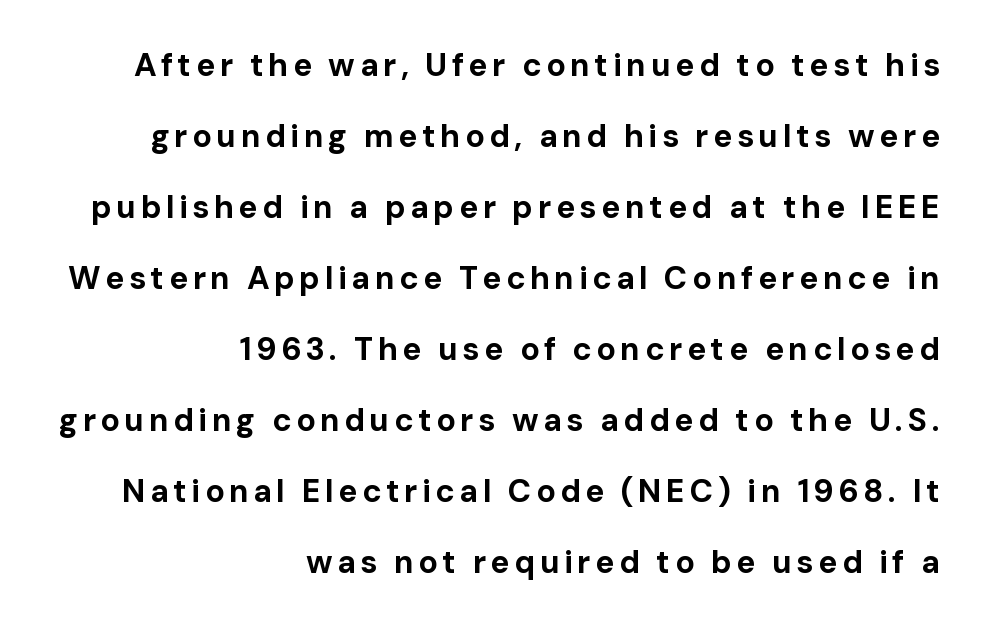
Compared with typical paragraphs, the rows here are farther apart. Words float on clear page, feet unadorned. The type family on display is of the sans-serif kind. Is this a fixed-width face? No — the glyphs have proportional, varying widths. The glyphs have the mass of a bold cut. Is the block centered? No — it sits flush against the right margin.
